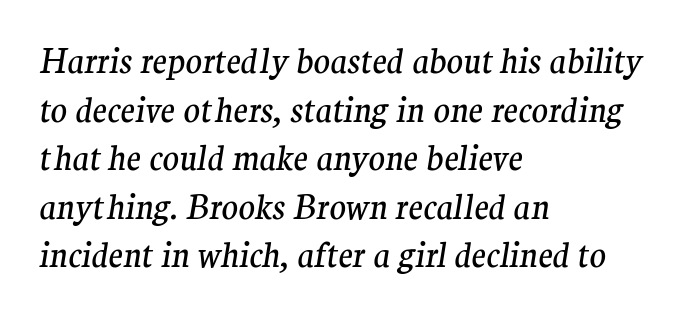
Teacher's note: observe the even left margin — that is flush-left alignment. Italic: yes, the glyphs are oblique. Underlining? Definitely not there. Summary of weight: not heavy and not bold. Quick note: interline space is typical. A typesetter would label this face a serif.
